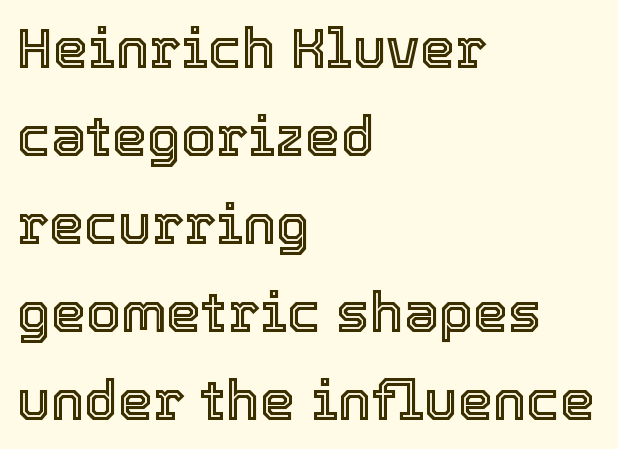
Q: Is the text italic (slanted)? A: No, it is upright.
Q: Is the text underlined? A: No.
Q: How is the paragraph aligned? A: Left-aligned.
Q: Is the spacing between letters normal or unusually wide? A: Normal.
Q: Is the spacing between lines tight, normal or loose? A: Normal.
Q: Width (condensed, normal, or wide)? A: Normal.
Q: x-height? A: Medium.
Q: Monospaced? A: No.
